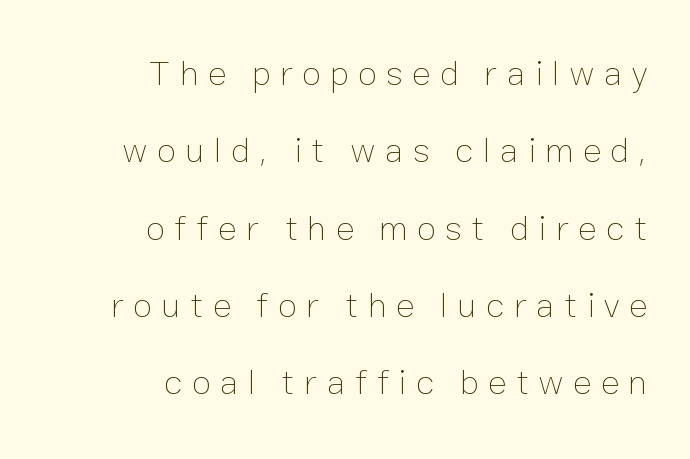
Just letters on the line, the space beneath them empty. A flush-right, rag-left setting is used for this passage. No chunkiness to these letters — they're not bold. Think of a printed novel: that variable character pitch is what you see here.
